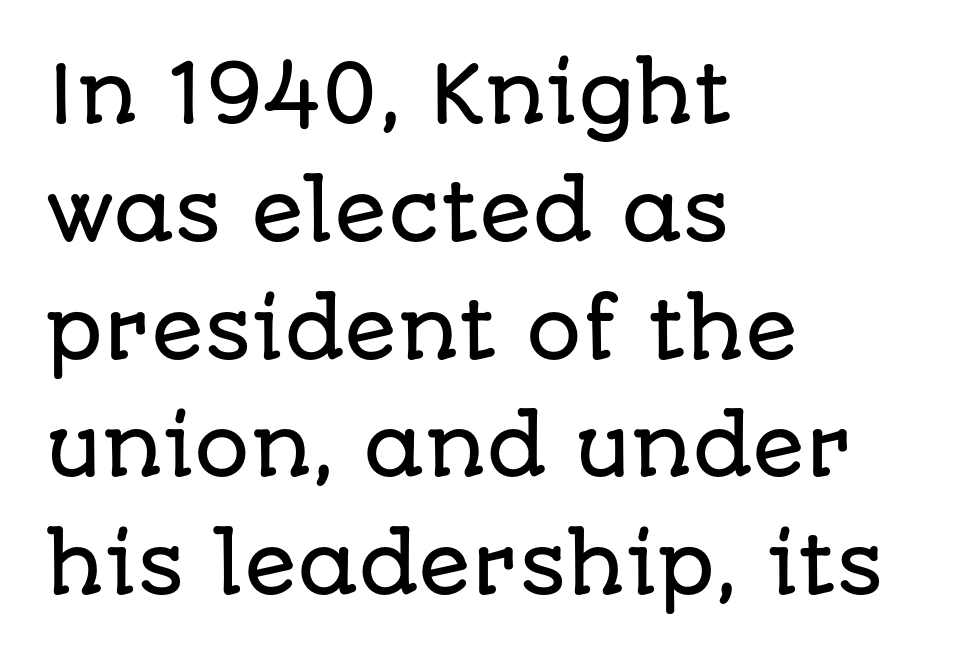
The image shows 78 px sans-serif type, upright; set left-aligned, normal line spacing (1.51x), normal letter spacing, not underlined; low stroke contrast and a large x-height.
